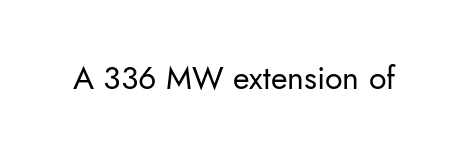
Q: Is the text bold? A: No.
Q: Is the text italic (slanted)? A: No, it is upright.
Q: Is the typeface a serif or a sans-serif typeface? A: Sans-serif.
Q: Is the text underlined? A: No.
Q: Is the spacing between letters normal or unusually wide? A: Normal.
Q: Width (condensed, normal, or wide)? A: Normal.
Q: Stroke contrast? A: Low.
Q: x-height? A: Small.
Q: Monospaced? A: No.
